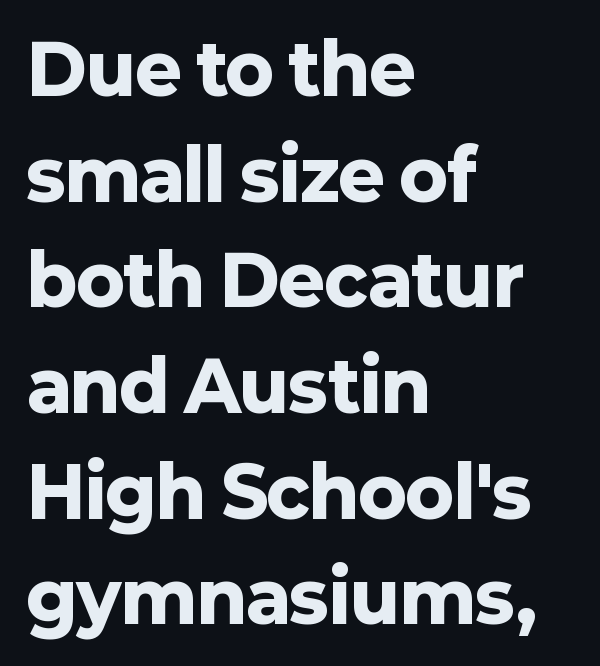
Compared with an ordinary text face, these strokes are far heavier — a full bold. Descenders hang freely into open space. The characters display no serif detailing; their extremities are plain. Characters remain perfectly vertical along every line. Tracking here is standard; glyphs follow each other at the usual distance.
